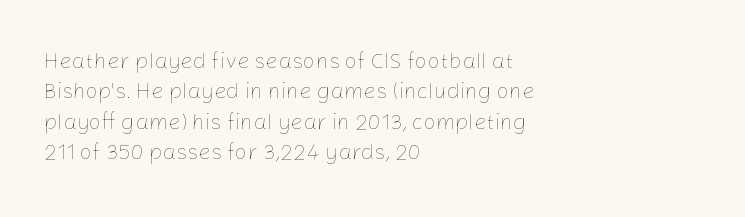
The image shows 22 px text type, upright; set left-aligned, normal line spacing (1.38x), normal letter spacing, not underlined.
